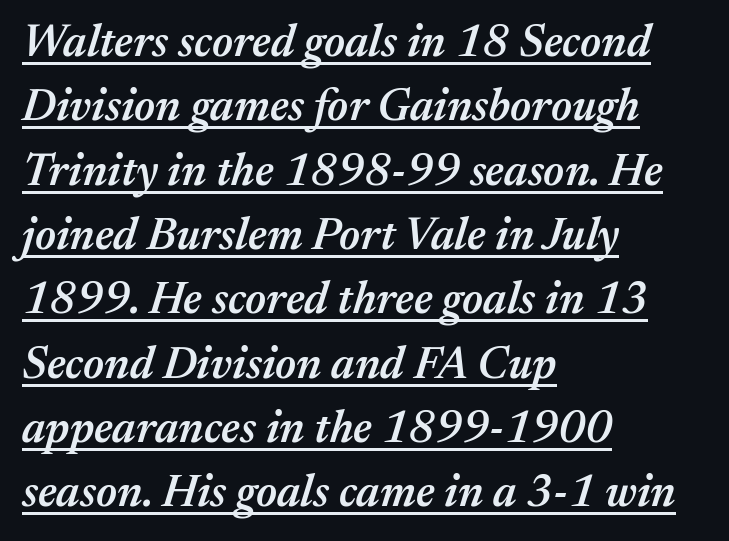
The image shows 45 px semibold type, italic (leaning right); set left-aligned, normal line spacing (1.43x), normal letter spacing, underlined; medium stroke contrast and a medium x-height.
